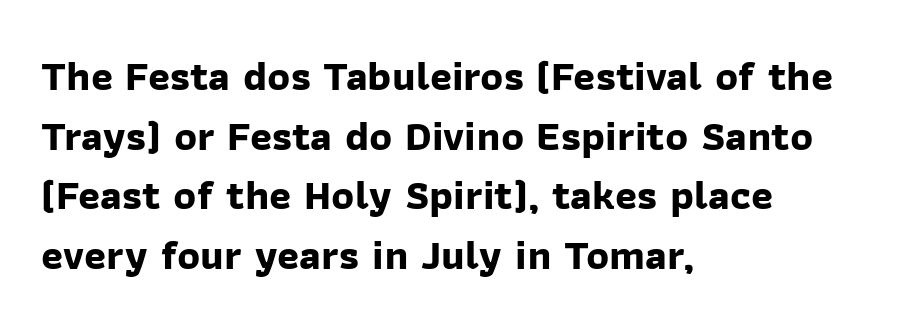
The image shows 42 px bold sans-serif type; set left-aligned, normal line spacing (1.42x), normal letter spacing, not underlined; low stroke contrast and a medium x-height.
